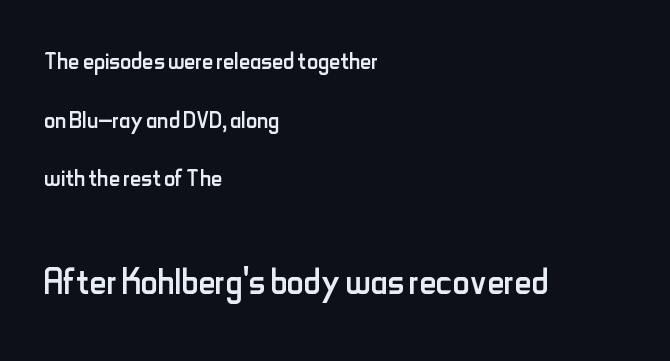
Q: Is the text bold? A: No.
Q: Is the text italic (slanted)? A: No, it is upright.
Q: Is the typeface a serif or a sans-serif typeface? A: Sans-serif.
Q: Is the text underlined? A: No.
Q: How is the paragraph aligned? A: Left-aligned.
Q: Is the spacing between letters normal or unusually wide? A: Normal.
Q: Which block of text is set in a larger size, the first (top) or the second (bottom)? A: The second (bottom) one.
Q: Width (condensed, normal, or wide)? A: Condensed.
Q: Stroke contrast? A: Low.
Q: x-height? A: Small.
Q: Monospaced? A: No.
